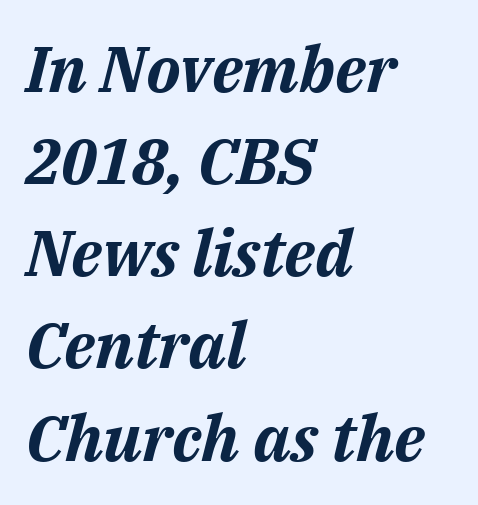
Set as a true bold cut, around the 700 mark. The passage shown is typed in a proportional face where columns would drift. Between one letter and the next there's only the usual sliver of space. Underline: absent. The leading is moderate, giving the passage an even texture. Layout note: lines flush left.
